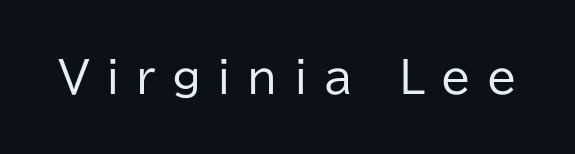
{"serif": "no", "italic": "no", "bold": "no", "weight": "regular", "width": "normal", "stroke_contrast": "low", "x_height": "medium", "monospaced": "no", "underline": "no", "letter_spacing": "wide", "letter_spacing_em": 0.38, "glyph_px": 43}
